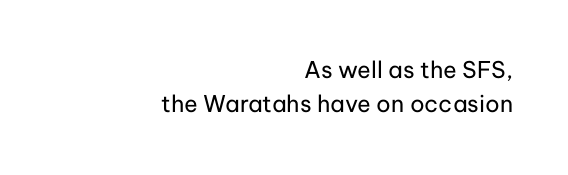
The image shows 23 px text type, upright; set right-aligned, normal line spacing (1.49x), normal letter spacing, not underlined.
